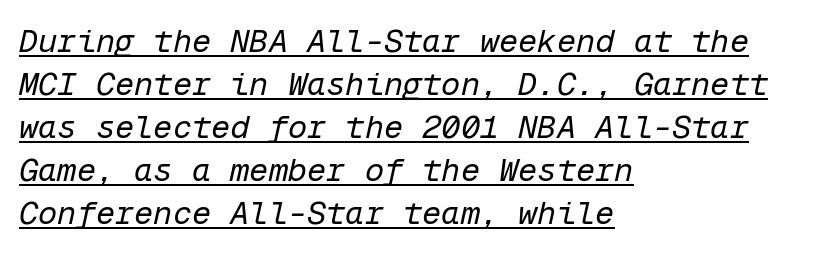
You could count columns in this text — the font is strictly monospaced. The whole block is typeset with a tilt. Horizontally, the lines are justified to the leading edge only. These lines sit exactly where default settings would place them.
